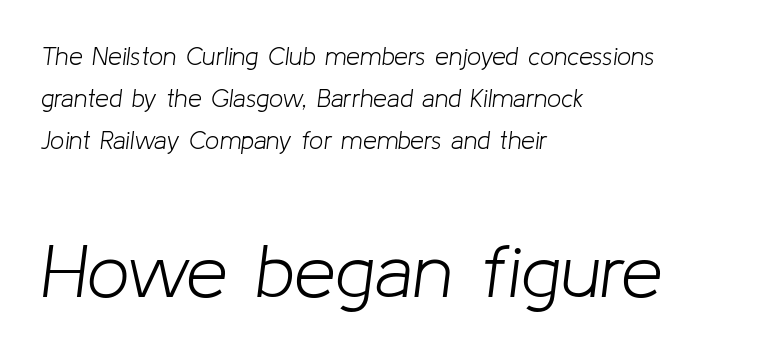
Q: Is the text bold? A: No.
Q: Is the text italic (slanted)? A: Yes, it leans right by about 8 degrees.
Q: Is the text underlined? A: No.
Q: How is the paragraph aligned? A: Left-aligned.
Q: Is the spacing between letters normal or unusually wide? A: Normal.
Q: Is the spacing between lines tight, normal or loose? A: Normal.
Q: Which block of text is set in a larger size, the first (top) or the second (bottom)? A: The second (bottom) one.
Q: Width (condensed, normal, or wide)? A: Normal.
Q: Stroke contrast? A: Low.
Q: x-height? A: Medium.
Q: Monospaced? A: No.
